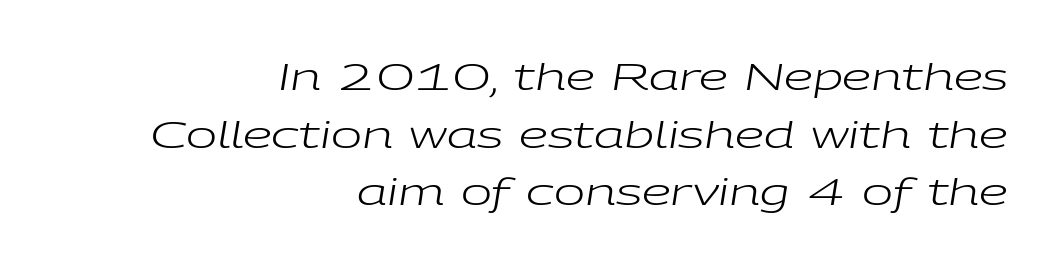
The image shows 37 px regular-weight, wide type, italic (leaning right); set right-aligned, normal line spacing (1.56x), normal letter spacing, not underlined; low stroke contrast and a medium x-height.
